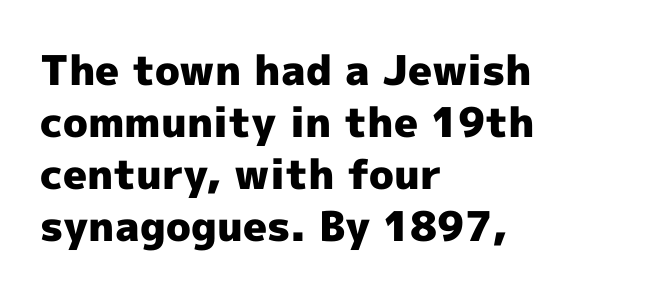
Each new line begins a customary step beneath the previous one. These lines stack with their left ends in a neat column. You could not count columns in this text — the font is proportionally spaced. Ordinary non-slanted type is in use.
